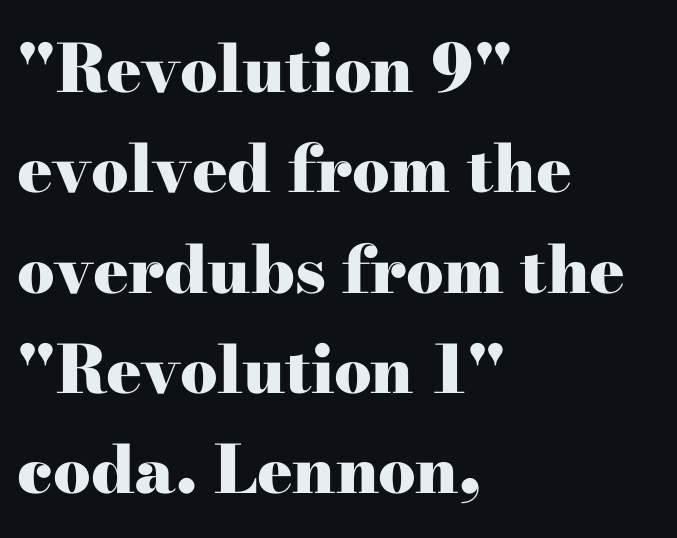
The image shows 66 px heavy, wide serif type, upright; set left-aligned, normal line spacing (1.52x), normal letter spacing, not underlined; high stroke contrast and a small x-height.
